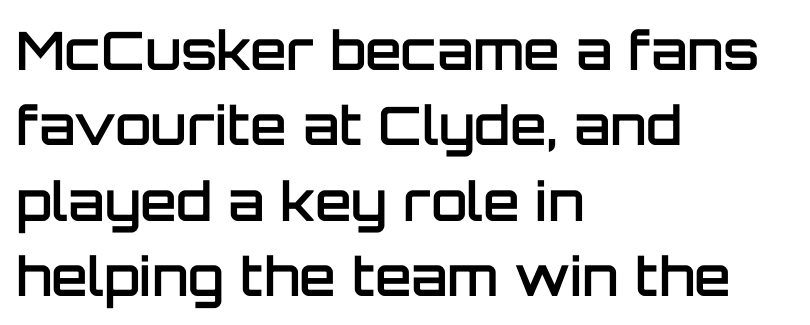
Q: Is the text bold? A: Semi-bold.
Q: Is the text italic (slanted)? A: No, it is upright.
Q: Is the typeface a serif or a sans-serif typeface? A: Sans-serif.
Q: Is the text underlined? A: No.
Q: How is the paragraph aligned? A: Left-aligned.
Q: Is the spacing between letters normal or unusually wide? A: Normal.
Q: Is the spacing between lines tight, normal or loose? A: Normal.
Q: Width (condensed, normal, or wide)? A: Normal.
Q: Stroke contrast? A: Low.
Q: x-height? A: Large.
Q: Monospaced? A: No.
